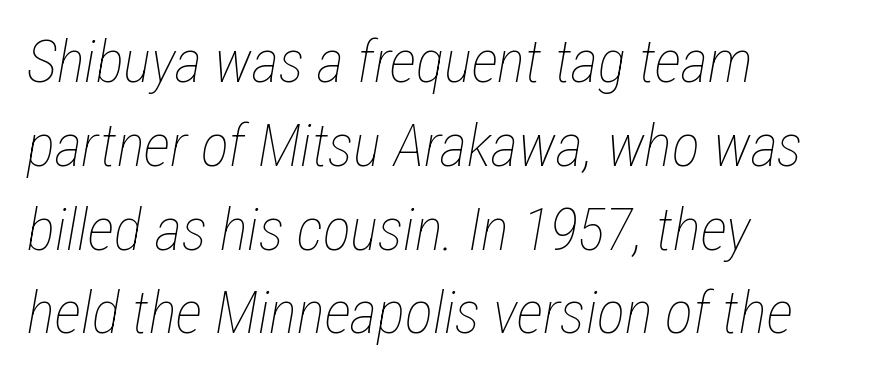
Emphasis-style slanted type is in use. Caption: standard tracking, unaltered. This sample has the flowing, uneven cadence of proportional lettering. Visually the block forms a straight wall on the left and a jagged coastline on the right. Quick note: underline off. The space between consecutive lines is moderate.
